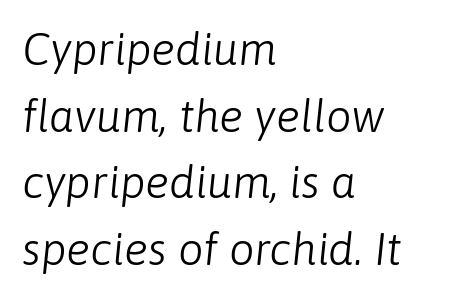
{"italic": "yes", "lean": "right", "slant_degrees": 6, "bold": "no", "weight": "light", "width": "normal", "stroke_contrast": "low", "x_height": "medium", "monospaced": "no", "underline": "no", "align": "left", "line_spacing": "normal", "line_spacing_ratio": 1.48, "letter_spacing": "normal", "letter_spacing_em": 0.0, "glyph_px": 45}
